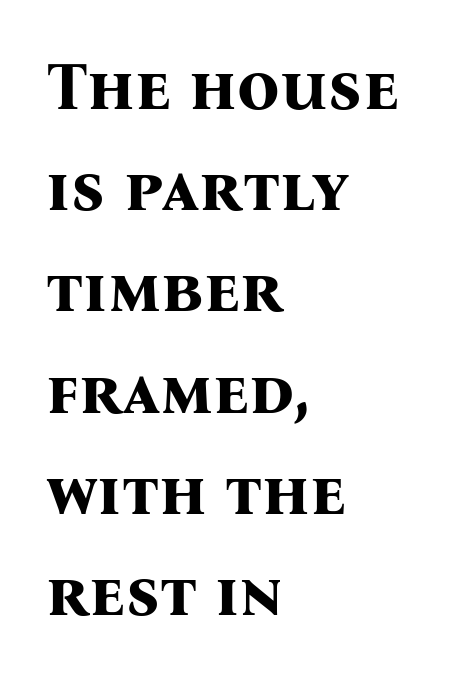
The image shows 67 px bold serif type, upright; set left-aligned, normal line spacing (1.51x), normal letter spacing, not underlined; medium stroke contrast and a medium x-height.
